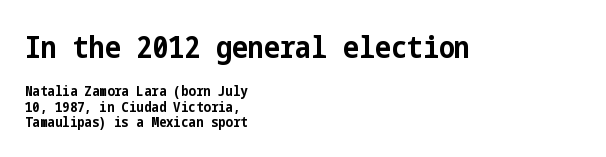
{"serif": "no", "italic": "no", "bold": "yes", "weight": "bold", "width": "condensed", "stroke_contrast": "low", "x_height": "medium", "underline": "no", "align": "left", "line_spacing": "tight", "line_spacing_ratio": 1.08, "letter_spacing": "normal", "letter_spacing_em": 0.0, "larger_block": "first", "size_ratio": 2.14, "glyph_px": 30}
